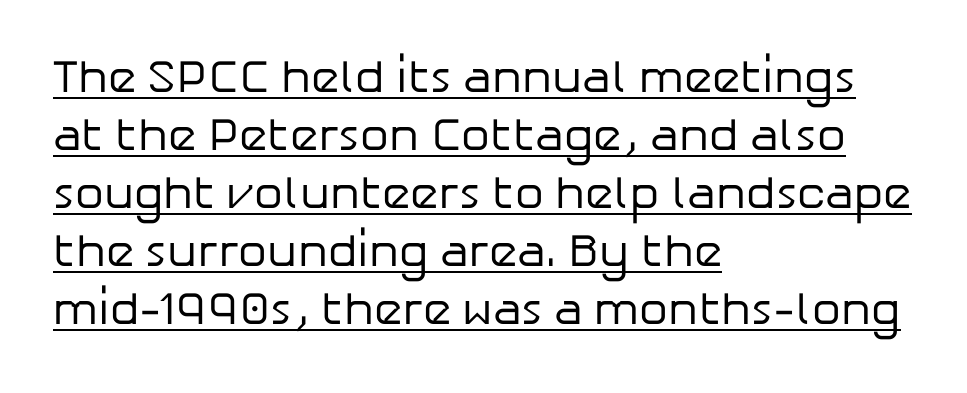
The image shows 46 px regular-weight sans-serif type, upright; set left-aligned, normal line spacing (1.26x), normal letter spacing, underlined; low stroke contrast and a medium x-height.
